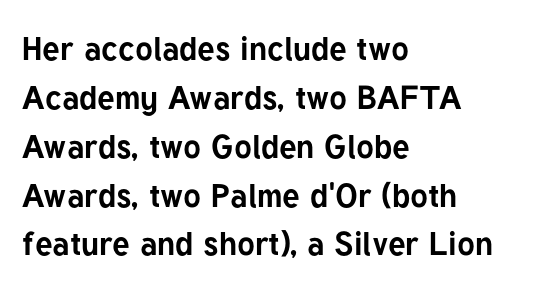
Q: Is the text bold? A: Yes.
Q: Is the text italic (slanted)? A: No, it is upright.
Q: Is the typeface a serif or a sans-serif typeface? A: Sans-serif.
Q: Is the text underlined? A: No.
Q: How is the paragraph aligned? A: Left-aligned.
Q: Is the spacing between letters normal or unusually wide? A: Normal.
Q: Is the spacing between lines tight, normal or loose? A: Normal.
Q: Width (condensed, normal, or wide)? A: Normal.
Q: Stroke contrast? A: Low.
Q: x-height? A: Medium.
Q: Monospaced? A: No.
